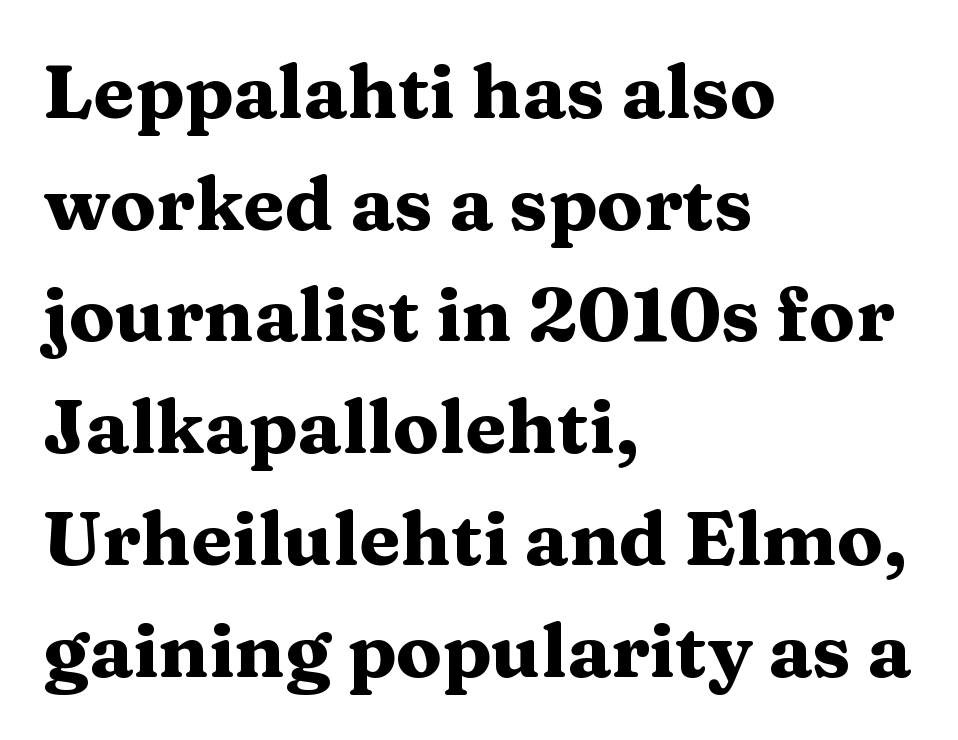
{"serif": "yes", "italic": "no", "bold": "yes", "weight": "heavy", "width": "wide", "stroke_contrast": "medium", "x_height": "medium", "monospaced": "no", "underline": "no", "align": "left", "line_spacing": "normal", "line_spacing_ratio": 1.47, "letter_spacing": "normal", "letter_spacing_em": 0.0, "glyph_px": 76}
